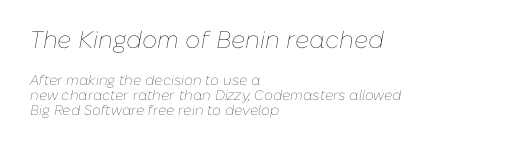
Q: Is the text bold? A: No.
Q: Is the text italic (slanted)? A: Yes, it leans right by about 10 degrees.
Q: Is the text underlined? A: No.
Q: How is the paragraph aligned? A: Left-aligned.
Q: Is the spacing between letters normal or unusually wide? A: Normal.
Q: Is the spacing between lines tight, normal or loose? A: Tight.
Q: Which block of text is set in a larger size, the first (top) or the second (bottom)? A: The first (top) one.
